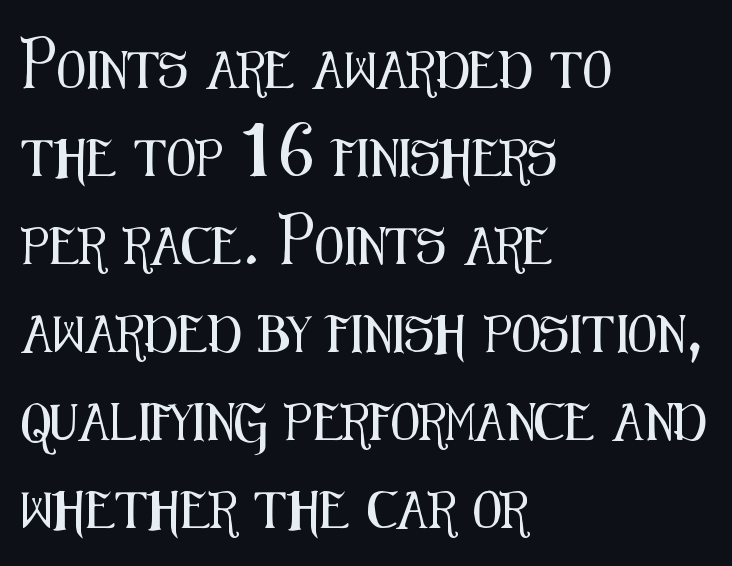
The image shows 37 px condensed type, upright; set left-aligned, loose line spacing (2.38x), normal letter spacing, not underlined; medium stroke contrast and a medium x-height.
